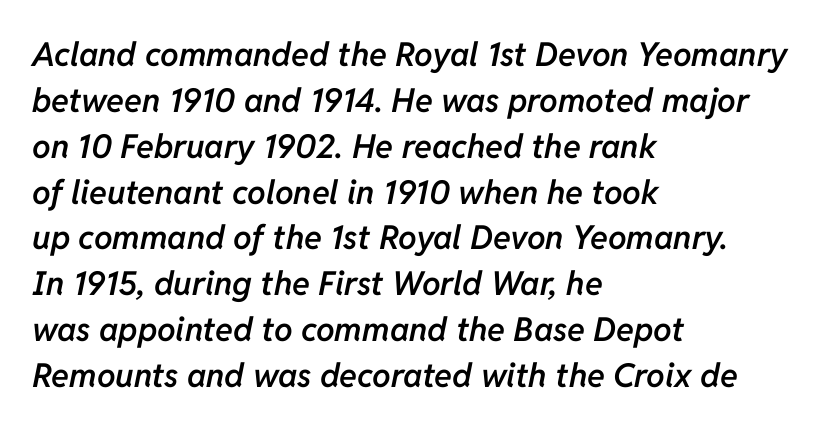
Q: Is the text bold? A: Semi-bold.
Q: Is the text italic (slanted)? A: Yes, it leans right by about 11 degrees.
Q: Is the text underlined? A: No.
Q: How is the paragraph aligned? A: Left-aligned.
Q: Is the spacing between letters normal or unusually wide? A: Normal.
Q: Is the spacing between lines tight, normal or loose? A: Normal.
Q: Width (condensed, normal, or wide)? A: Normal.
Q: Stroke contrast? A: Low.
Q: x-height? A: Medium.
Q: Monospaced? A: No.
